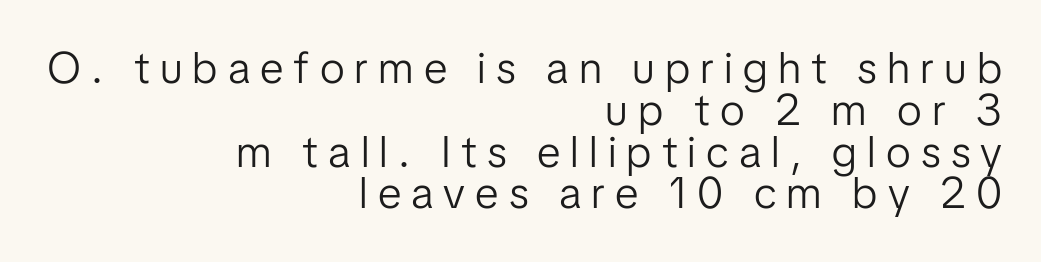
{"serif": "no", "italic": "no", "bold": "no", "weight": "light", "width": "normal", "stroke_contrast": "low", "x_height": "medium", "monospaced": "no", "underline": "no", "align": "right", "line_spacing": "tight", "line_spacing_ratio": 0.95, "letter_spacing": "wide", "letter_spacing_em": 0.23, "glyph_px": 44}
